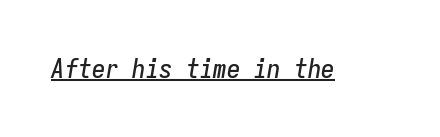
Q: Is the text italic (slanted)? A: Yes, it leans right by about 9 degrees.
Q: Is the text underlined? A: Yes.
Q: Is the spacing between letters normal or unusually wide? A: Normal.
